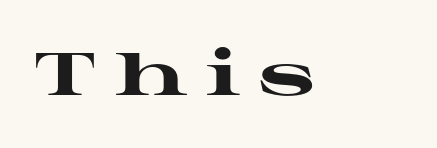
The image shows 60 px heavy, wide serif type, upright; set unusually wide letter spacing (+0.3 em), not underlined; high stroke contrast and a medium x-height.
